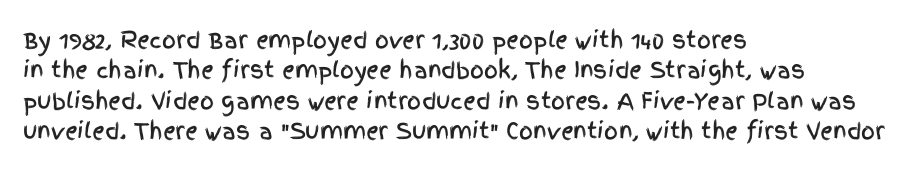
Q: Is the text italic (slanted)? A: No, it is upright.
Q: Is the text underlined? A: No.
Q: How is the paragraph aligned? A: Left-aligned.
Q: Is the spacing between letters normal or unusually wide? A: Normal.
Q: Is the spacing between lines tight, normal or loose? A: Normal.
